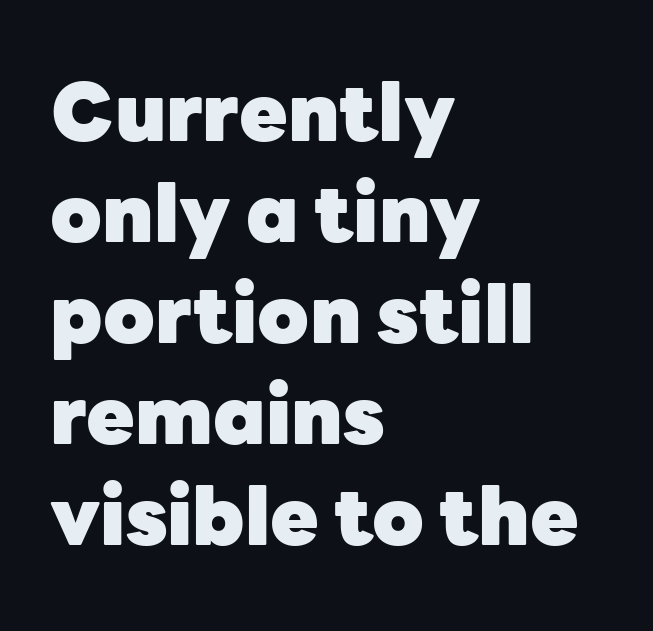
The image shows 79 px heavy sans-serif type, upright; set left-aligned, normal line spacing (1.28x), normal letter spacing, not underlined; low stroke contrast and a medium x-height.
